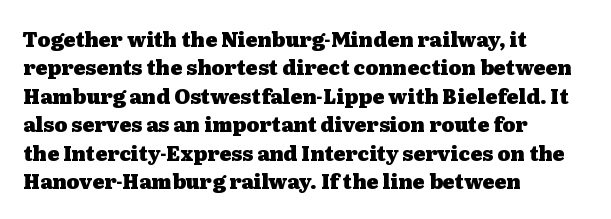
{"italic": "no", "bold": "yes", "underline": "no", "align": "left", "line_spacing": "normal", "line_spacing_ratio": 1.42, "letter_spacing": "normal", "letter_spacing_em": 0.0, "glyph_px": 20}
